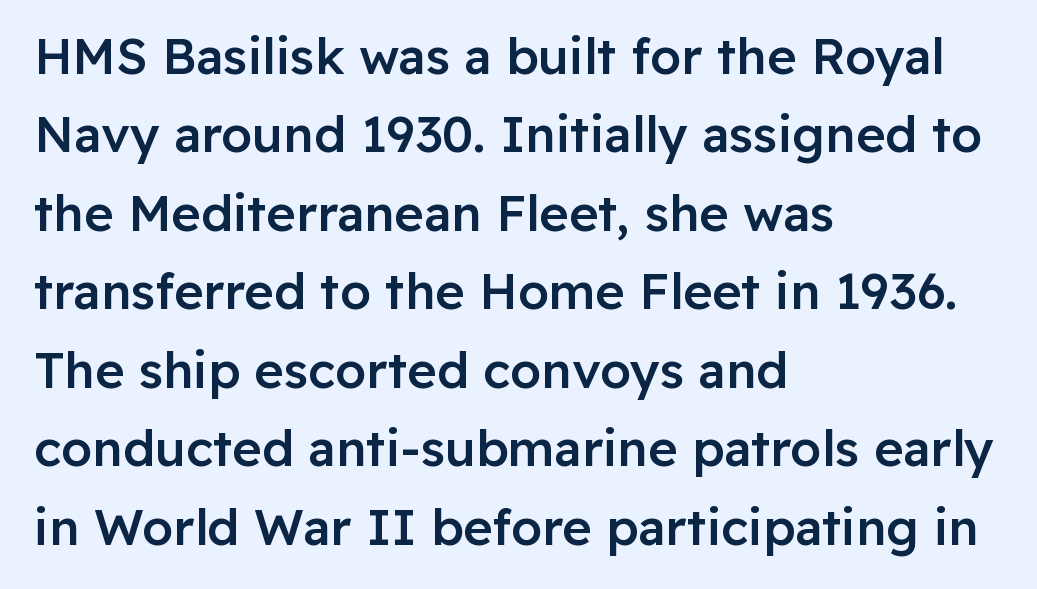
The image shows 50 px semibold sans-serif type, upright; set left-aligned, normal line spacing (1.57x), normal letter spacing, not underlined; low stroke contrast and a medium x-height.
